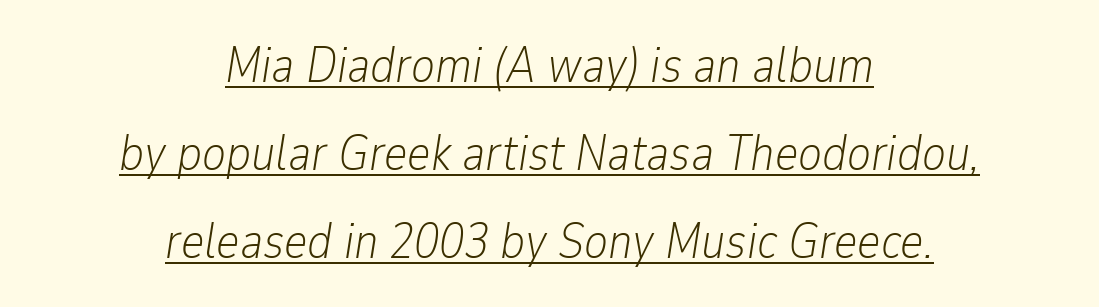
The image shows 50 px light, condensed type, italic (leaning right); set centered, line spacing 1.76x, normal letter spacing, underlined; low stroke contrast and a medium x-height.
